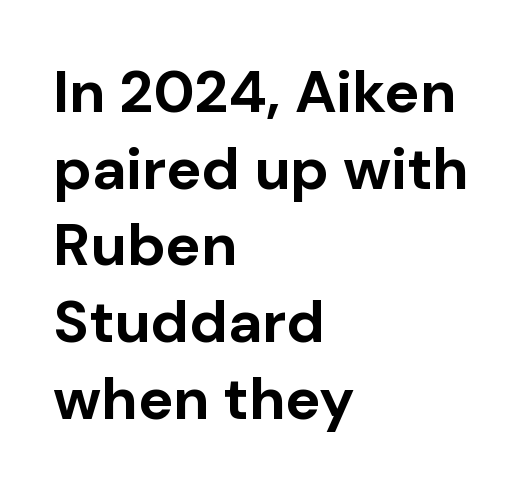
{"serif": "no", "italic": "no", "bold": "yes", "weight": "bold", "width": "normal", "stroke_contrast": "low", "x_height": "medium", "monospaced": "no", "underline": "no", "align": "left", "line_spacing": "normal", "line_spacing_ratio": 1.3, "letter_spacing": "normal", "letter_spacing_em": 0.0, "glyph_px": 59}
